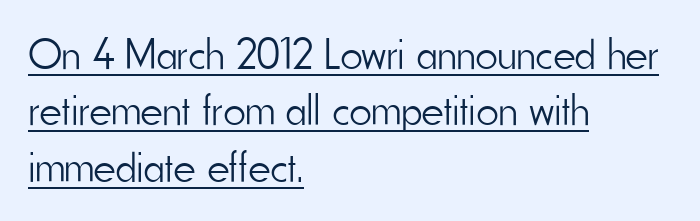
Each letter's strokes conclude bluntly, with no projecting serifs. A roman cut, with each character standing at attention. Character widths vary here, with narrow letters taking less room than wide ones. The weight would be labelled regular, book, light, or lighter still. What stands out about the letter spacing? Nothing — it is the standard amount. Successive baselines arrive at the customary interval.
